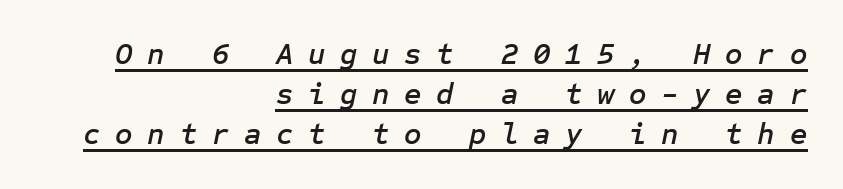
The image shows 30 px text type, italic (leaning right); set right-aligned, normal line spacing (1.33x), unusually wide letter spacing (+0.49 em), underlined; low stroke contrast and a medium x-height.
